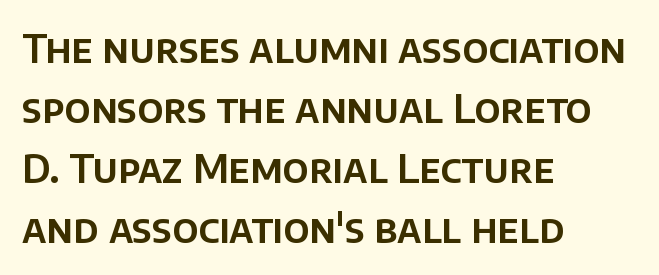
Q: Is the text italic (slanted)? A: No, it is upright.
Q: Is the typeface a serif or a sans-serif typeface? A: Sans-serif.
Q: Is the text underlined? A: No.
Q: How is the paragraph aligned? A: Left-aligned.
Q: Is the spacing between letters normal or unusually wide? A: Normal.
Q: Is the spacing between lines tight, normal or loose? A: Normal.
Q: Width (condensed, normal, or wide)? A: Normal.
Q: Stroke contrast? A: Low.
Q: x-height? A: Large.
Q: Monospaced? A: No.
